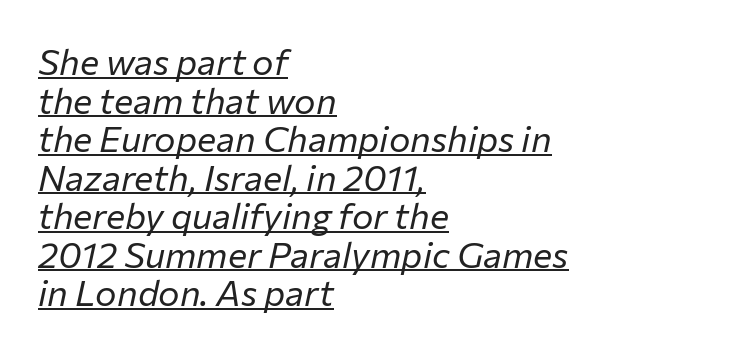
Here the glyphs are tracked normally, forming tight word shapes. Quick note: underline on. Left-aligned paragraph, ragged on the right. Stems and bowls with no extra thickness — not bold. The text carries the slant typical of an italic or oblique font.
